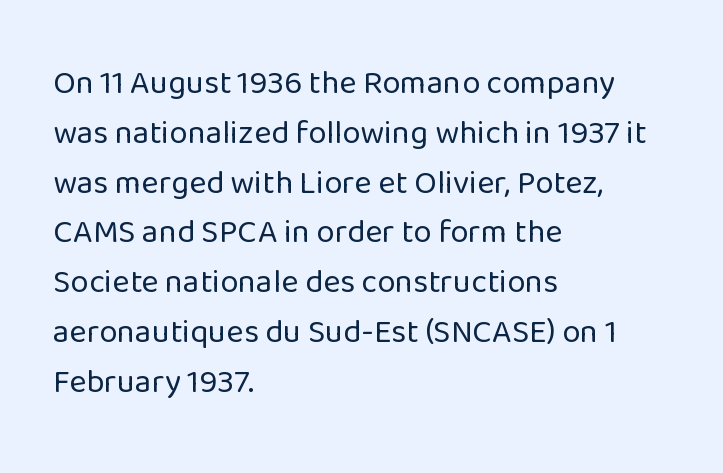
{"serif": "no", "italic": "no", "bold": "no", "weight": "regular", "width": "normal", "stroke_contrast": "low", "x_height": "medium", "monospaced": "no", "underline": "no", "align": "left", "line_spacing": "normal", "line_spacing_ratio": 1.51, "letter_spacing": "normal", "letter_spacing_em": 0.0, "glyph_px": 33}
